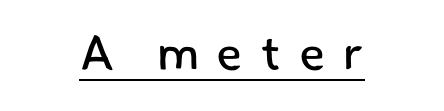
{"serif": "no", "bold": "no", "weight": "regular", "width": "normal", "stroke_contrast": "low", "x_height": "small", "monospaced": "no", "underline": "yes", "align": "center", "letter_spacing": "wide", "letter_spacing_em": 0.36, "glyph_px": 48}
